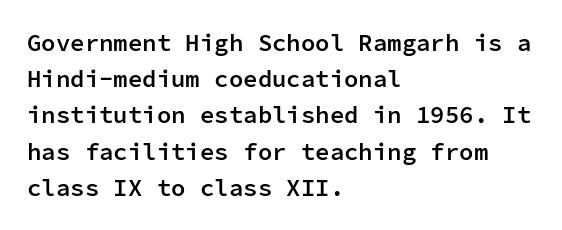
Quick note: not italic, upright. The baseline area is clear. Short and long lines alike share a common starting point at left. Students, observe: this is what conventionally led text looks like.
